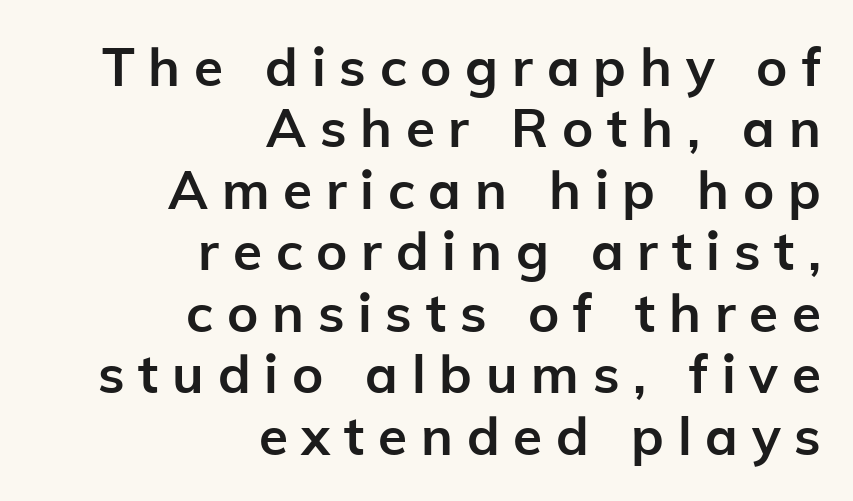
The image shows 53 px semibold sans-serif type, upright; set right-aligned, line spacing 1.16x, unusually wide letter spacing (+0.26 em), not underlined; low stroke contrast and a medium x-height.
